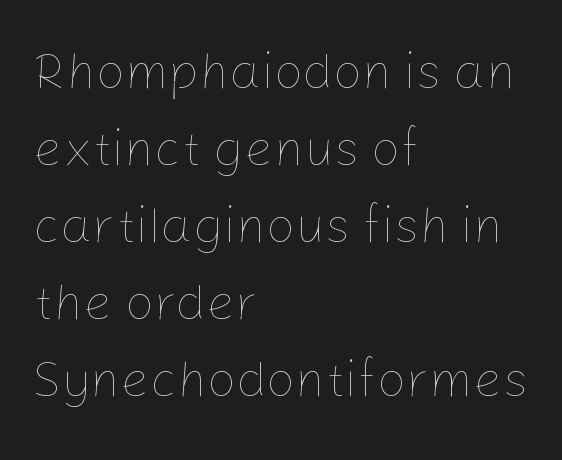
The image shows 51 px thin type, upright; set left-aligned, normal line spacing (1.51x), normal letter spacing, not underlined; low stroke contrast and a medium x-height.
